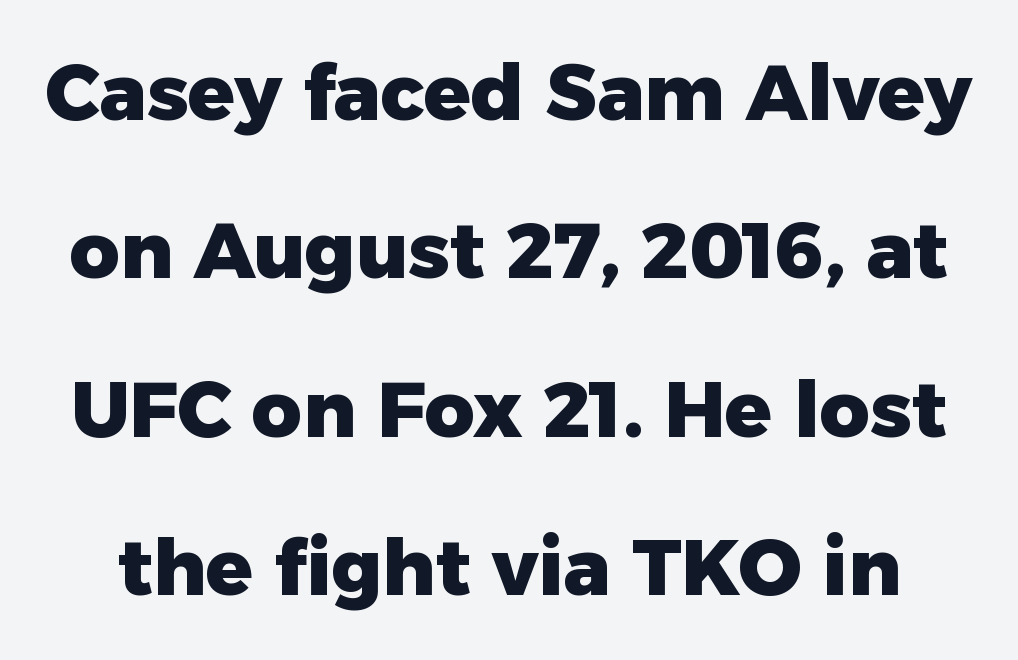
Q: Is the text bold? A: Yes.
Q: Is the text italic (slanted)? A: No, it is upright.
Q: Is the typeface a serif or a sans-serif typeface? A: Sans-serif.
Q: Is the text underlined? A: No.
Q: Is the spacing between letters normal or unusually wide? A: Normal.
Q: Is the spacing between lines tight, normal or loose? A: Loose.
Q: Width (condensed, normal, or wide)? A: Normal.
Q: Stroke contrast? A: Low.
Q: x-height? A: Medium.
Q: Monospaced? A: No.
